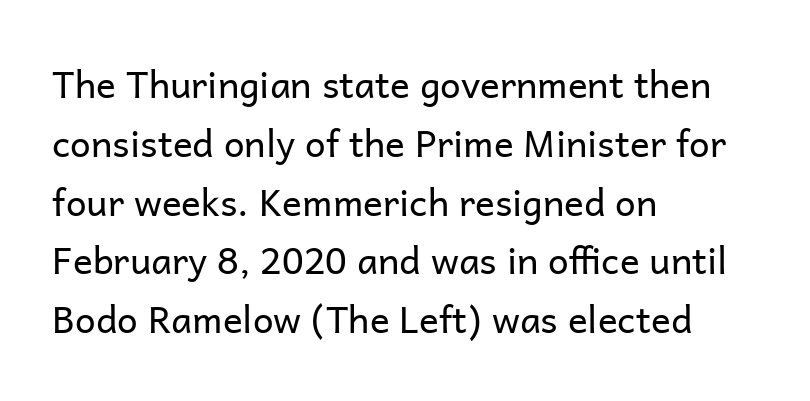
No chunkiness to these letters — they're not bold. Does the type have serifs? No, each stem ends abruptly. How would I describe the line gaps? Plain and ordinary. Teacher's note: observe the even left margin — that is flush-left alignment. The gap between lines stays unmarked.
